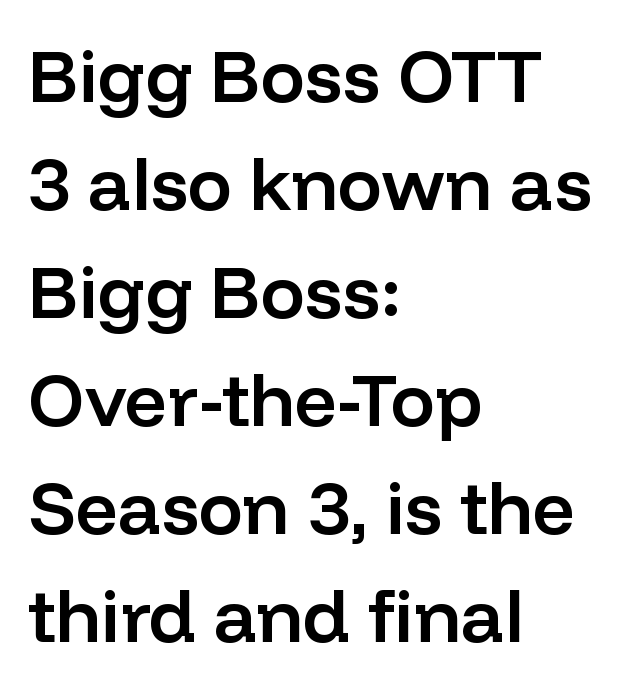
The image shows 74 px semibold sans-serif type, upright; set left-aligned, normal line spacing (1.46x), normal letter spacing, not underlined; low stroke contrast and a medium x-height.
